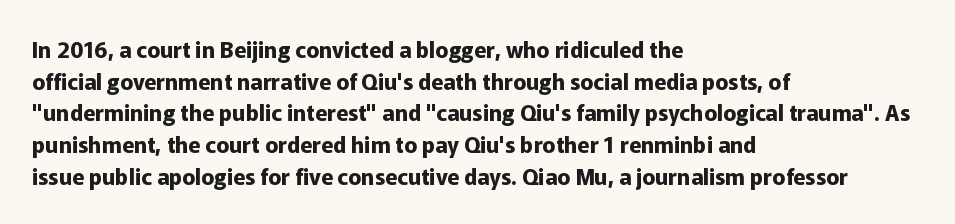
Q: Is the text bold? A: Yes.
Q: Is the text italic (slanted)? A: No, it is upright.
Q: Is the text underlined? A: No.
Q: How is the paragraph aligned? A: Left-aligned.
Q: Is the spacing between letters normal or unusually wide? A: Normal.
Q: Is the spacing between lines tight, normal or loose? A: Normal.
